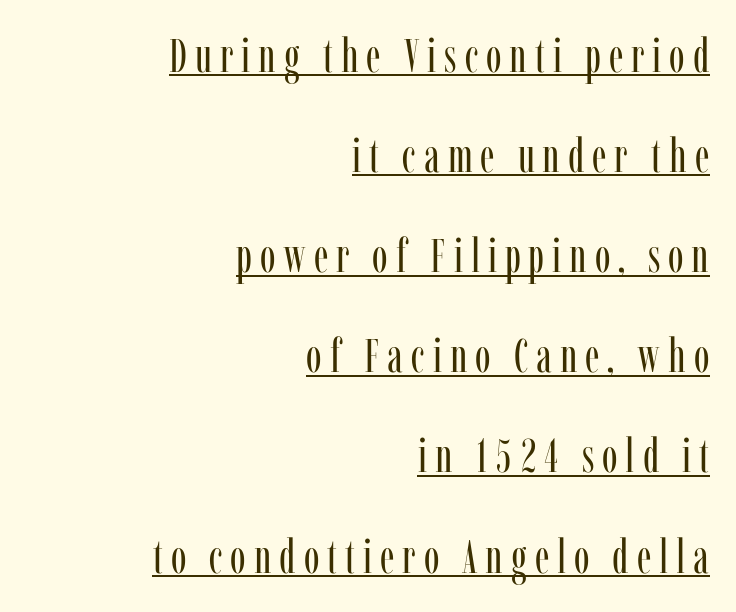
Q: Is the text bold? A: No.
Q: Is the text italic (slanted)? A: No, it is upright.
Q: Is the typeface a serif or a sans-serif typeface? A: Serif.
Q: Is the text underlined? A: Yes.
Q: How is the paragraph aligned? A: Right-aligned.
Q: Is the spacing between lines tight, normal or loose? A: Loose.
Q: Width (condensed, normal, or wide)? A: Condensed.
Q: Stroke contrast? A: Low.
Q: x-height? A: Medium.
Q: Monospaced? A: No.
